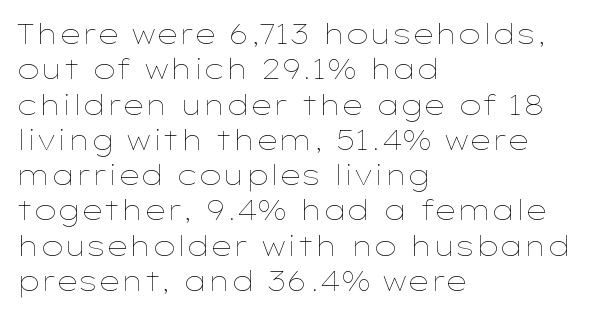
The image shows 28 px thin, wide type, upright; set left-aligned, normal line spacing (1.26x), normal letter spacing, not underlined; low stroke contrast and a medium x-height.
